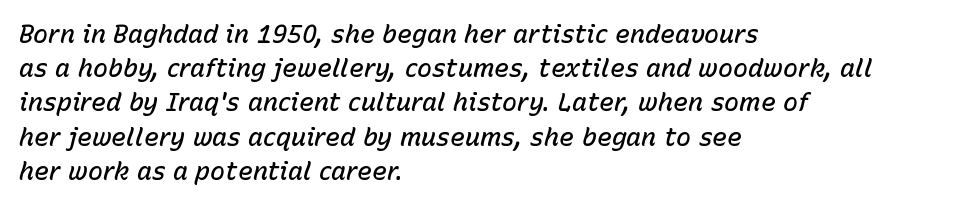
{"italic": "yes", "lean": "right", "slant_degrees": 15, "bold": "semi", "underline": "no", "align": "left", "line_spacing": "normal", "line_spacing_ratio": 1.37, "letter_spacing": "normal", "letter_spacing_em": 0.0, "glyph_px": 25}
